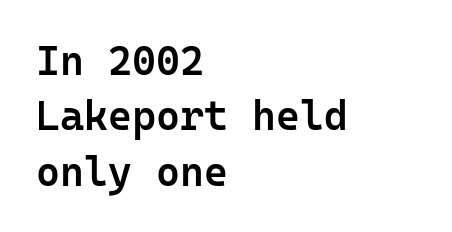
Is the letter spacing exaggerated? No — it looks like the ordinary default. Think of a typewriter: that constant character pitch is what you see here. One glance says typical: line gaps are just what's usual. The words here are not underlined.
